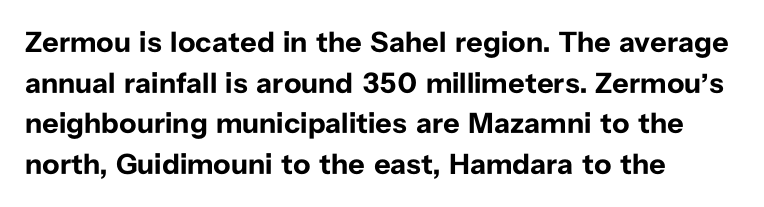
Q: Is the text bold? A: Yes.
Q: Is the text italic (slanted)? A: No, it is upright.
Q: Is the typeface a serif or a sans-serif typeface? A: Sans-serif.
Q: Is the text underlined? A: No.
Q: How is the paragraph aligned? A: Left-aligned.
Q: Is the spacing between letters normal or unusually wide? A: Normal.
Q: Is the spacing between lines tight, normal or loose? A: Normal.
Q: Width (condensed, normal, or wide)? A: Normal.
Q: Stroke contrast? A: Low.
Q: x-height? A: Medium.
Q: Monospaced? A: No.
